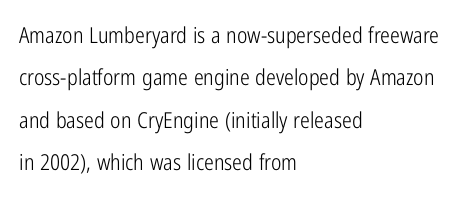
The image shows 22 px text type, upright; set left-aligned, loose line spacing (1.93x), normal letter spacing, not underlined.
